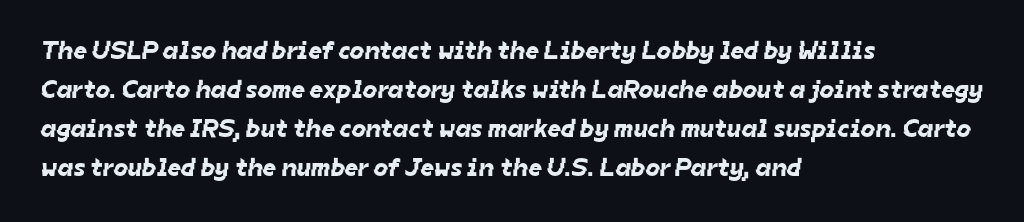
Q: Is the text underlined? A: No.
Q: How is the paragraph aligned? A: Left-aligned.
Q: Is the spacing between letters normal or unusually wide? A: Normal.
Q: Is the spacing between lines tight, normal or loose? A: Normal.
